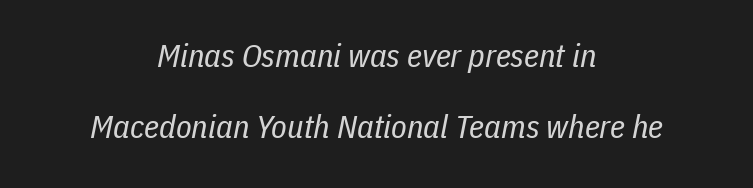
The image shows 32 px regular-weight, condensed type, italic (leaning right); set centered, loose line spacing (2.21x), normal letter spacing, not underlined; low stroke contrast and a medium x-height.
